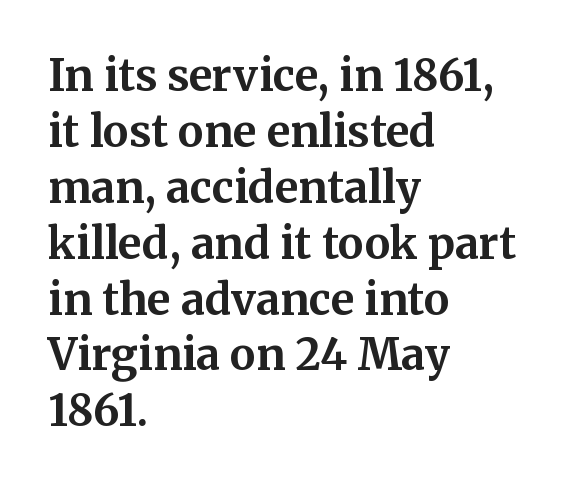
The image shows 43 px bold serif type, upright; set left-aligned, normal line spacing (1.3x), normal letter spacing, not underlined; medium stroke contrast and a medium x-height.
